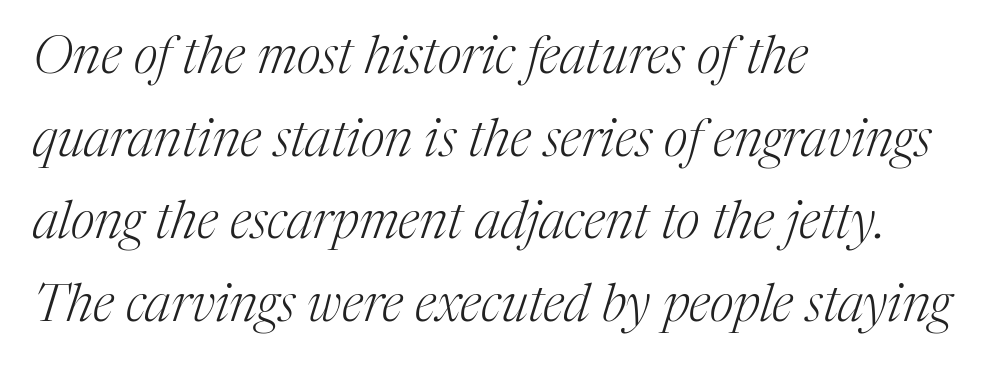
Q: Is the text bold? A: No.
Q: Is the text italic (slanted)? A: Yes, it leans right by about 17 degrees.
Q: Is the typeface a serif or a sans-serif typeface? A: Serif.
Q: Is the text underlined? A: No.
Q: How is the paragraph aligned? A: Left-aligned.
Q: Is the spacing between letters normal or unusually wide? A: Normal.
Q: Is the spacing between lines tight, normal or loose? A: Normal.
Q: Width (condensed, normal, or wide)? A: Normal.
Q: Stroke contrast? A: Medium.
Q: x-height? A: Medium.
Q: Monospaced? A: No.
